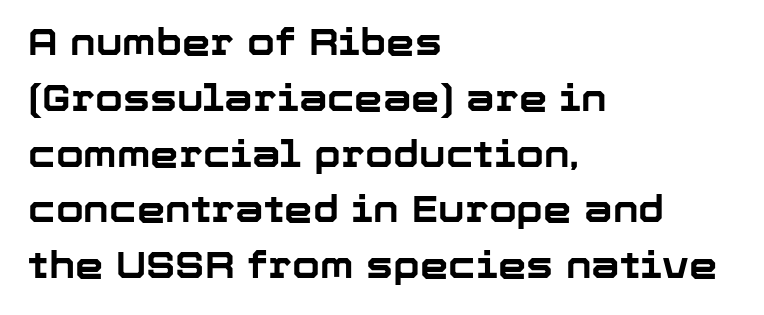
Q: Is the text bold? A: Yes.
Q: Is the text italic (slanted)? A: No, it is upright.
Q: Is the typeface a serif or a sans-serif typeface? A: Sans-serif.
Q: Is the text underlined? A: No.
Q: How is the paragraph aligned? A: Left-aligned.
Q: Is the spacing between letters normal or unusually wide? A: Normal.
Q: Is the spacing between lines tight, normal or loose? A: Normal.
Q: Width (condensed, normal, or wide)? A: Normal.
Q: Stroke contrast? A: Low.
Q: x-height? A: Medium.
Q: Monospaced? A: No.
